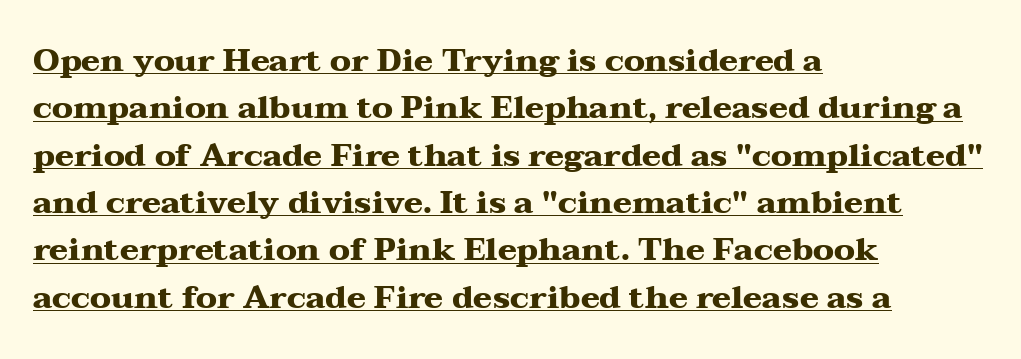
{"serif": "yes", "italic": "no", "bold": "yes", "weight": "heavy", "width": "wide", "stroke_contrast": "medium", "x_height": "medium", "monospaced": "no", "underline": "yes", "align": "left", "line_spacing": "normal", "line_spacing_ratio": 1.48, "letter_spacing": "normal", "letter_spacing_em": 0.0, "glyph_px": 32}
